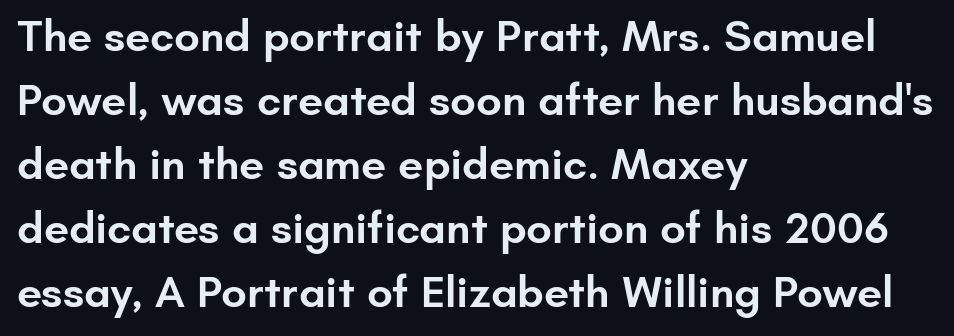
{"serif": "no", "italic": "no", "bold": "semi", "weight": "semibold", "width": "normal", "stroke_contrast": "low", "x_height": "small", "monospaced": "no", "underline": "no", "align": "left", "line_spacing": "normal", "line_spacing_ratio": 1.42, "letter_spacing": "normal", "letter_spacing_em": 0.0, "glyph_px": 45}
